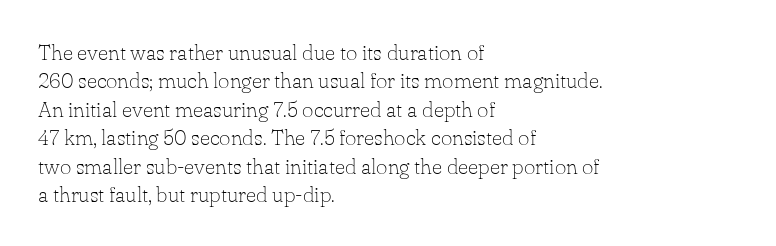
Q: Is the text bold? A: No.
Q: Is the text italic (slanted)? A: No, it is upright.
Q: Is the text underlined? A: No.
Q: How is the paragraph aligned? A: Left-aligned.
Q: Is the spacing between letters normal or unusually wide? A: Normal.
Q: Is the spacing between lines tight, normal or loose? A: Normal.
